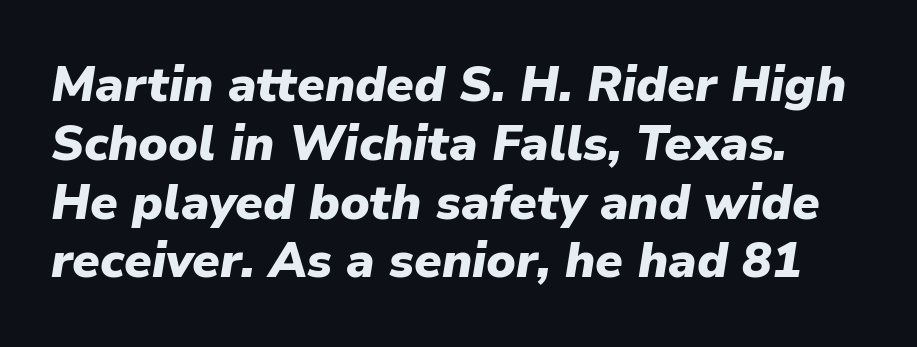
Weight check: bold — yes, fully. Proportional: the letters do not fall into vertical columns. Observe the lean: these are italic letterforms. Spacing between characters is what you'd get straight out of the box.
